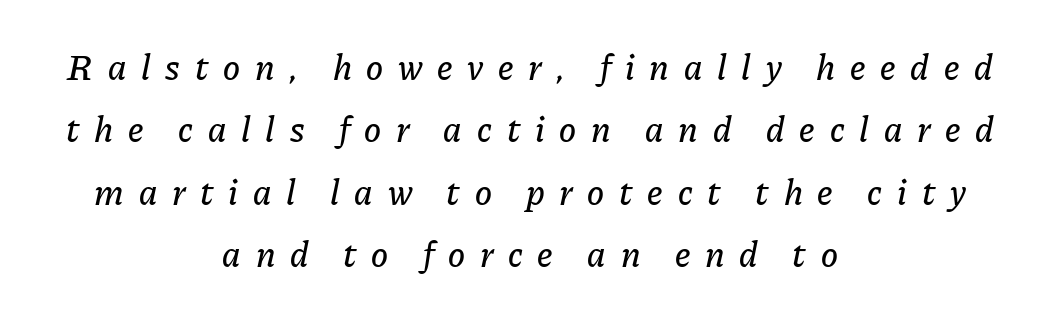
{"italic": "yes", "lean": "right", "slant_degrees": 11, "width": "normal", "stroke_contrast": "low", "x_height": "medium", "monospaced": "no", "underline": "no", "align": "center", "line_spacing_ratio": 1.73, "letter_spacing": "wide", "letter_spacing_em": 0.41, "glyph_px": 36}
